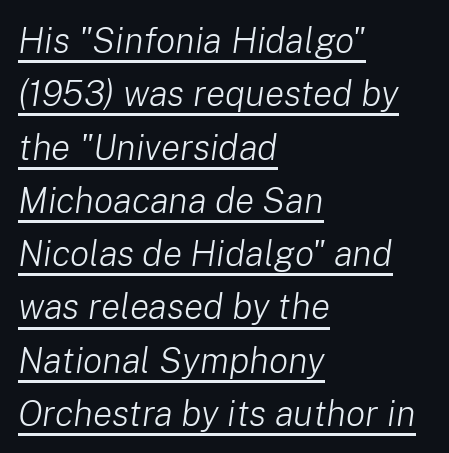
{"italic": "yes", "lean": "right", "slant_degrees": 8, "bold": "no", "weight": "light", "width": "normal", "stroke_contrast": "low", "x_height": "medium", "monospaced": "no", "underline": "yes", "align": "left", "line_spacing": "normal", "line_spacing_ratio": 1.48, "letter_spacing": "normal", "letter_spacing_em": 0.0, "glyph_px": 36}
